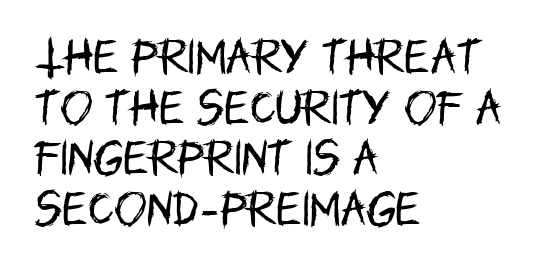
The typesetting does not lean heavy: it is not bold. The characters display no serif detailing; their extremities are plain. The space beneath each line is pristine and unruled. Vertical strokes here are truly vertical. Notice how the passage keeps a crisp vertical edge on the left only. The face used here is proportionally spaced, like ordinary book or web type.
